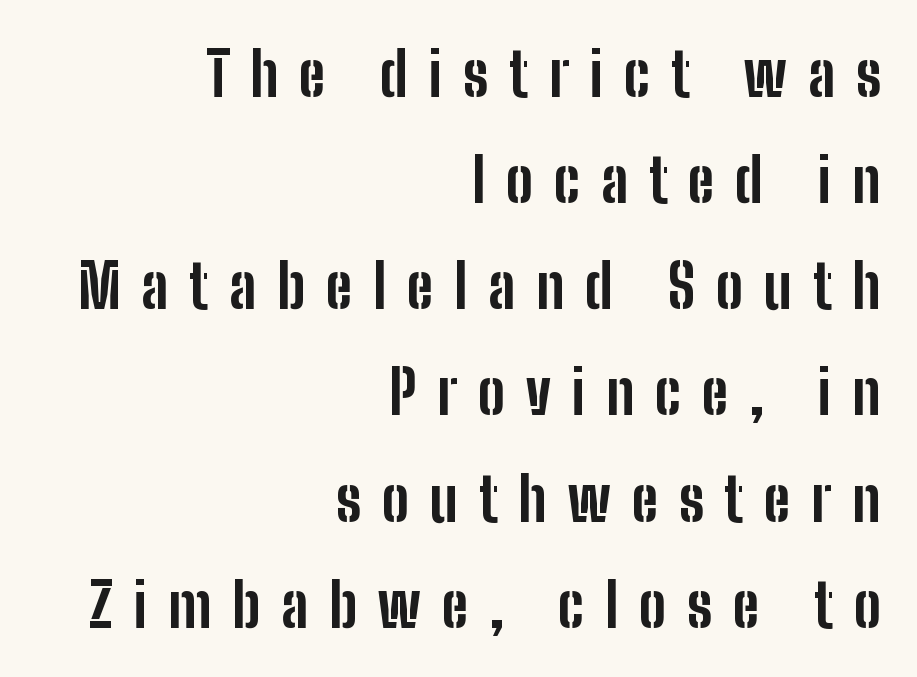
The image shows 61 px bold, condensed sans-serif type, upright; set right-aligned, line spacing 1.74x, unusually wide letter spacing (+0.34 em), not underlined; low stroke contrast and a medium x-height.
